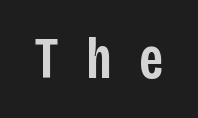
The passage shown is not underscored anywhere. Each letter keeps its own natural width here, so spacing adapts to shape. Type style note: lacks serifs. Every character sits straight up, as roman type does. The tracking jumps out immediately: characters are airy and widely separated.
